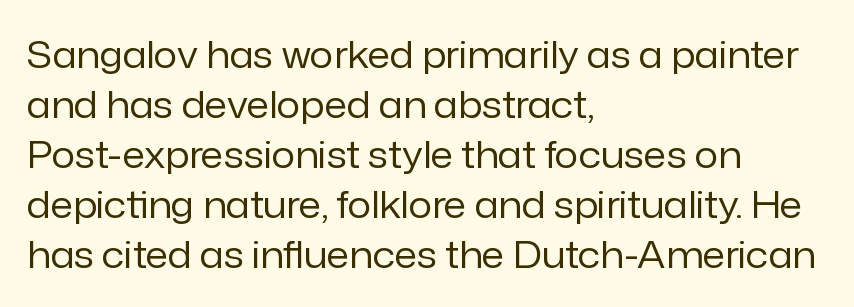
The image shows 37 px regular-weight sans-serif type, upright; set left-aligned, normal line spacing (1.35x), normal letter spacing, not underlined; low stroke contrast and a medium x-height.
